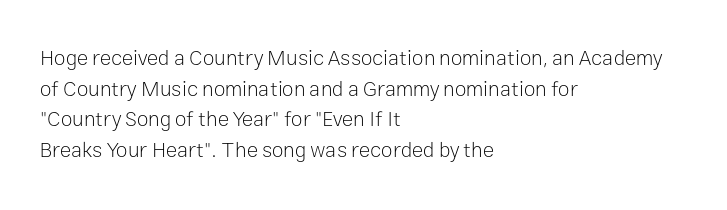
The strip under each line holds only bare page. The lines in this sample share a left origin and differ only in where they stop. The block of text has a typical density, with ordinary space between rows. A typesetter would call this zero additional tracking. Each stroke keeps to a modest, everyday thickness or less. Style check: upright.
